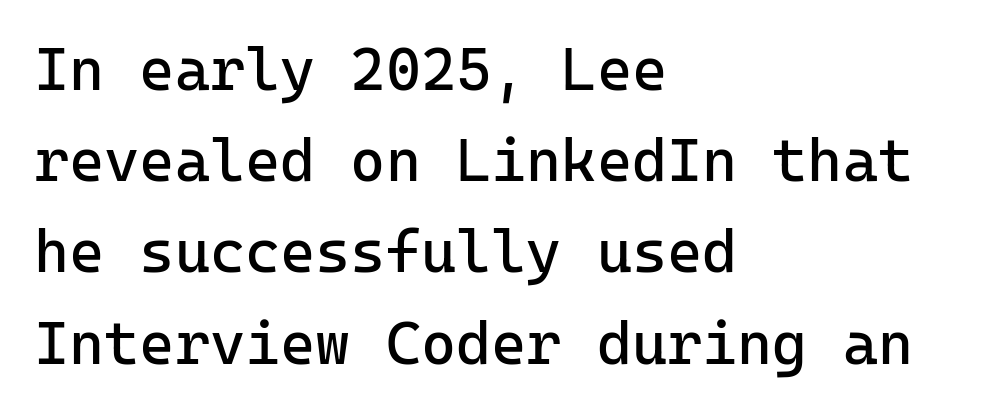
The image shows 60 px regular-weight sans-serif type, upright, monospaced; set left-aligned, normal line spacing (1.52x), normal letter spacing, not underlined; low stroke contrast and a medium x-height.
